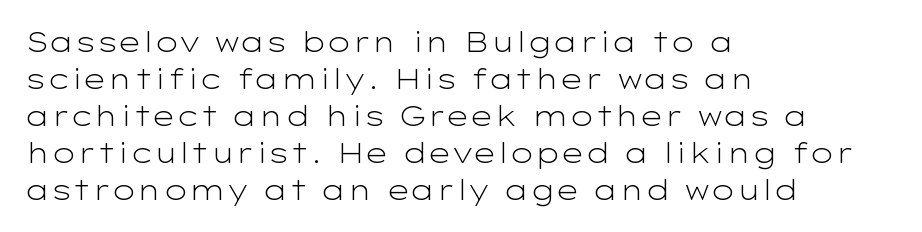
Reading down the block, your eye returns to a fixed left position each line. Tall strokes in this sample are plumb rather than angled. The rendering uses a moderate line-height, typical for paragraphs. This is not heavy type; no bold has been used. Any mark beneath the type? The region is blank. Each word holds together tightly as a unit, with standard inter-letter gaps.
